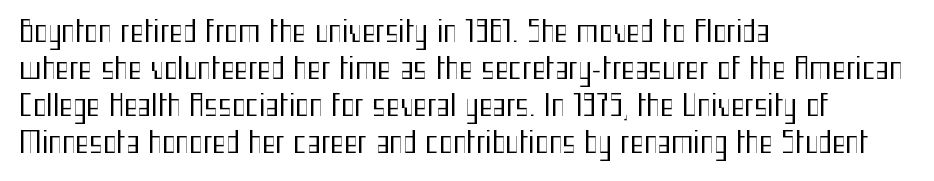
Q: Is the text bold? A: No.
Q: Is the text italic (slanted)? A: No, it is upright.
Q: Is the typeface a serif or a sans-serif typeface? A: Sans-serif.
Q: Is the text underlined? A: No.
Q: How is the paragraph aligned? A: Left-aligned.
Q: Is the spacing between letters normal or unusually wide? A: Normal.
Q: Is the spacing between lines tight, normal or loose? A: Normal.
Q: Width (condensed, normal, or wide)? A: Condensed.
Q: Stroke contrast? A: Medium.
Q: x-height? A: Medium.
Q: Monospaced? A: No.
